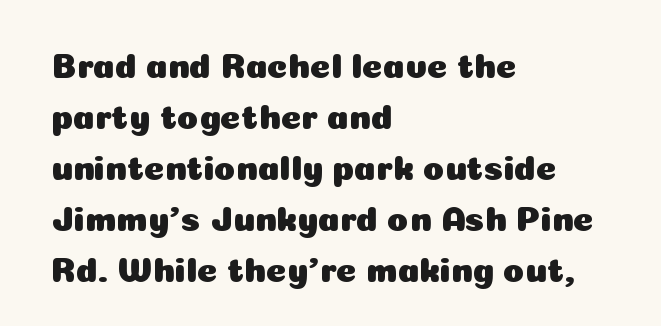
Q: Is the text italic (slanted)? A: No, it is upright.
Q: Is the typeface a serif or a sans-serif typeface? A: Sans-serif.
Q: Is the text underlined? A: No.
Q: How is the paragraph aligned? A: Left-aligned.
Q: Is the spacing between letters normal or unusually wide? A: Normal.
Q: Is the spacing between lines tight, normal or loose? A: Normal.
Q: Width (condensed, normal, or wide)? A: Normal.
Q: Stroke contrast? A: Low.
Q: x-height? A: Medium.
Q: Monospaced? A: No.
